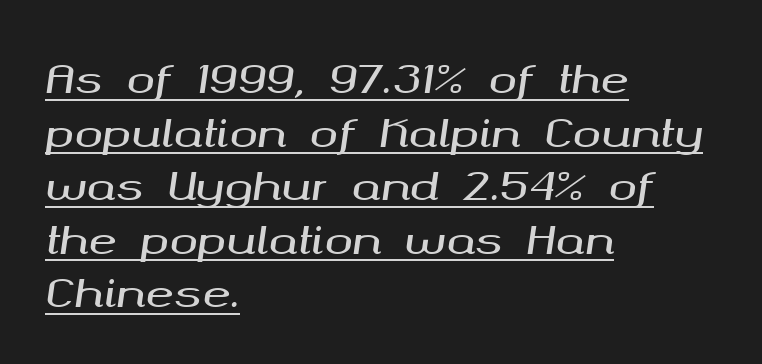
Q: Is the text italic (slanted)? A: Yes, it leans right by about 8 degrees.
Q: Is the text underlined? A: Yes.
Q: How is the paragraph aligned? A: Left-aligned.
Q: Is the spacing between letters normal or unusually wide? A: Normal.
Q: Is the spacing between lines tight, normal or loose? A: Normal.
Q: Width (condensed, normal, or wide)? A: Wide.
Q: Stroke contrast? A: Medium.
Q: x-height? A: Medium.
Q: Monospaced? A: No.
